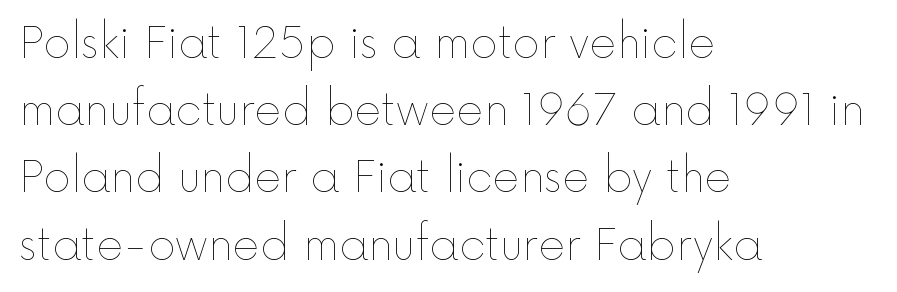
{"italic": "no", "bold": "no", "weight": "thin", "width": "normal", "x_height": "medium", "monospaced": "no", "underline": "no", "align": "left", "line_spacing": "normal", "line_spacing_ratio": 1.6, "letter_spacing": "normal", "letter_spacing_em": 0.0, "glyph_px": 42}
